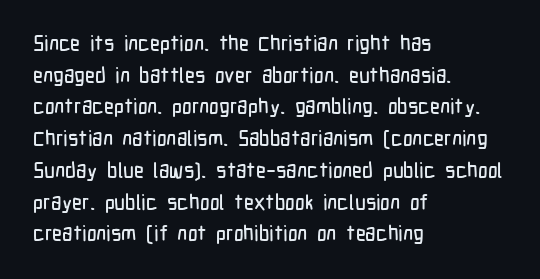
The image shows 21 px text type, upright; set left-aligned, normal line spacing (1.51x), normal letter spacing, not underlined.
